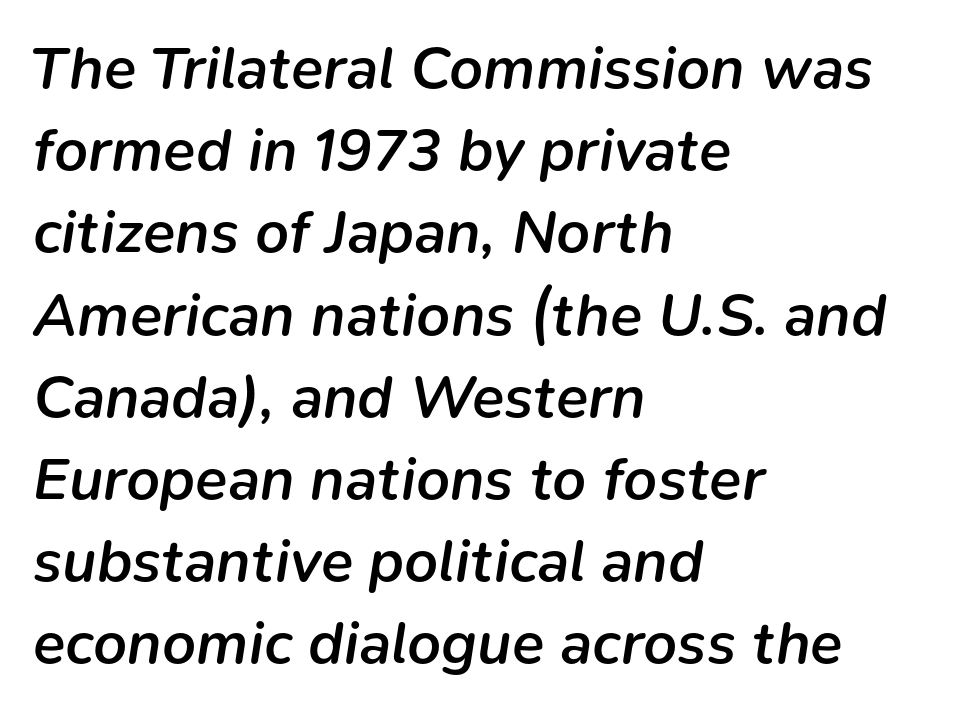
{"italic": "yes", "lean": "right", "slant_degrees": 9, "bold": "semi", "weight": "semibold", "width": "normal", "stroke_contrast": "low", "x_height": "medium", "monospaced": "no", "underline": "no", "align": "left", "line_spacing": "normal", "line_spacing_ratio": 1.37, "letter_spacing": "normal", "letter_spacing_em": 0.0, "glyph_px": 60}
